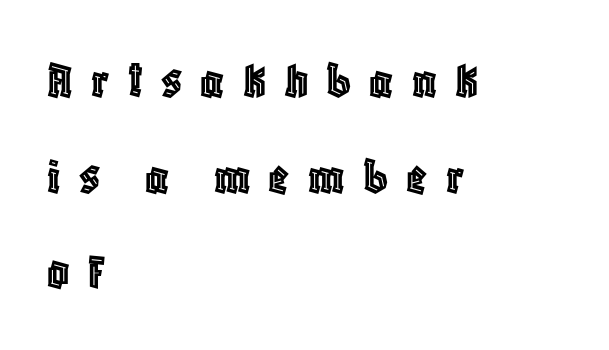
The image shows 54 px condensed type, upright; set left-aligned, line spacing 1.77x, unusually wide letter spacing (+0.34 em), not underlined; a large x-height.
